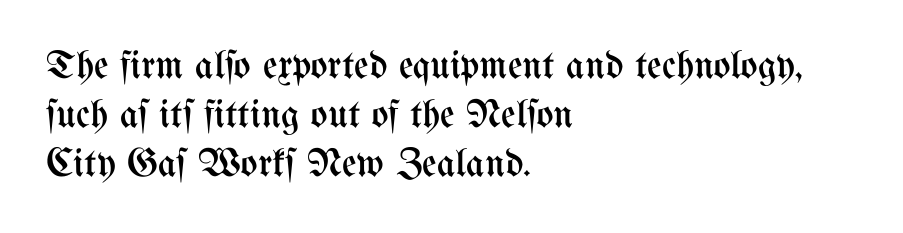
Compared with typical body copy, the letter spacing here is the same. The face looks like a standard text weight, possibly lighter. Vertical strokes here are truly vertical. Here the designer chose a conventional face with non-uniform glyph widths.
